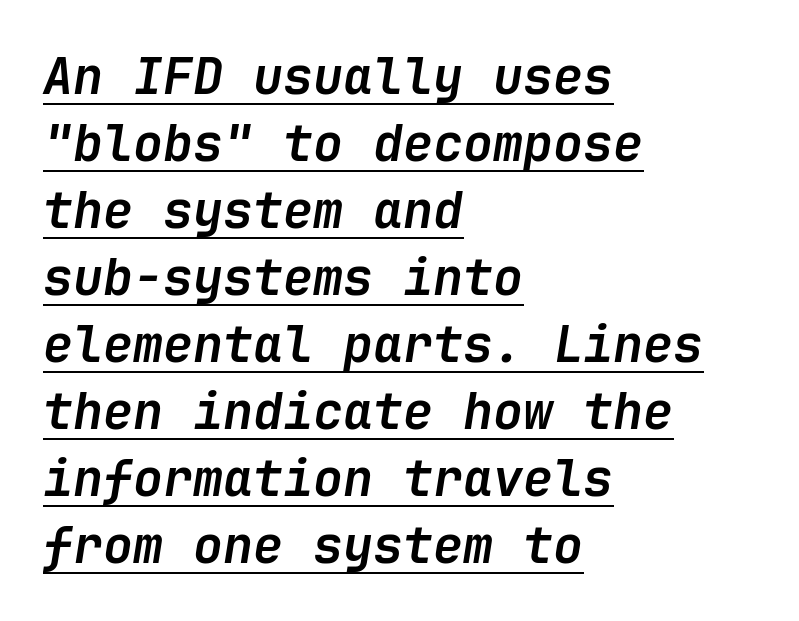
Q: Is the text bold? A: Yes.
Q: Is the text italic (slanted)? A: Yes, it leans right by about 9 degrees.
Q: Is the text underlined? A: Yes.
Q: How is the paragraph aligned? A: Left-aligned.
Q: Is the spacing between letters normal or unusually wide? A: Normal.
Q: Is the spacing between lines tight, normal or loose? A: Normal.
Q: Width (condensed, normal, or wide)? A: Normal.
Q: Stroke contrast? A: Low.
Q: x-height? A: Medium.
